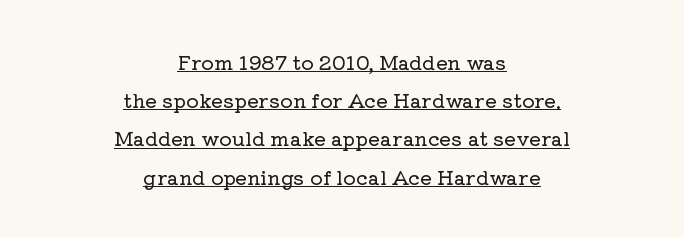
{"italic": "no", "underline": "yes", "align": "center", "line_spacing": "loose", "line_spacing_ratio": 1.91, "letter_spacing": "normal", "letter_spacing_em": 0.0, "glyph_px": 20}
